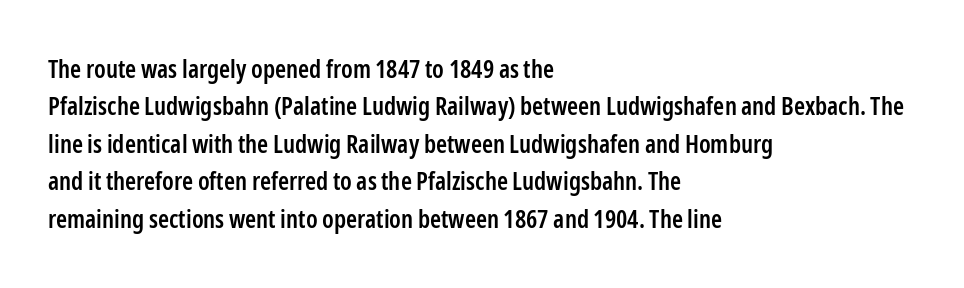
The image shows 25 px text type, upright; set left-aligned, normal line spacing (1.5x), normal letter spacing, not underlined.
